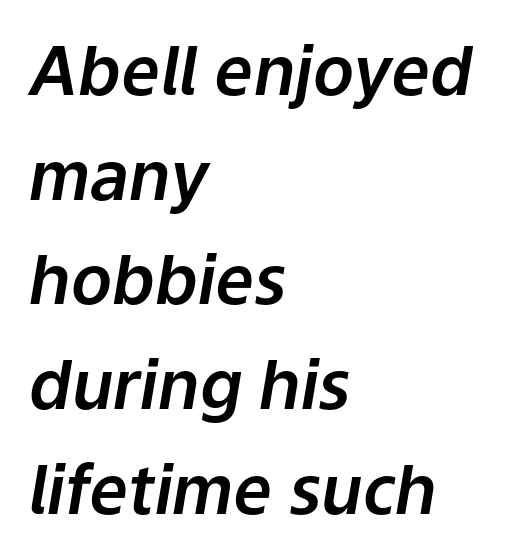
The image shows 68 px text type, italic (leaning right); set left-aligned, normal line spacing (1.54x), normal letter spacing, not underlined; low stroke contrast and a medium x-height.
